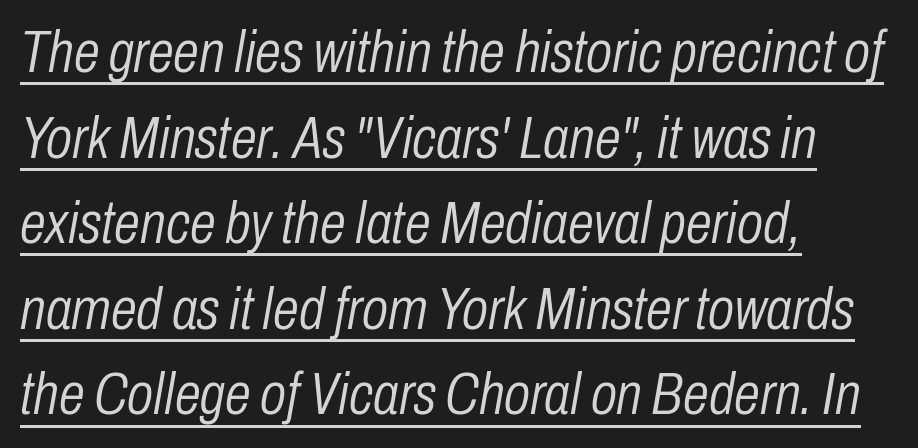
Q: Is the text bold? A: No.
Q: Is the text italic (slanted)? A: Yes, it leans right by about 10 degrees.
Q: Is the text underlined? A: Yes.
Q: How is the paragraph aligned? A: Left-aligned.
Q: Is the spacing between letters normal or unusually wide? A: Normal.
Q: Is the spacing between lines tight, normal or loose? A: Normal.
Q: Width (condensed, normal, or wide)? A: Condensed.
Q: Stroke contrast? A: Low.
Q: x-height? A: Medium.
Q: Monospaced? A: No.
